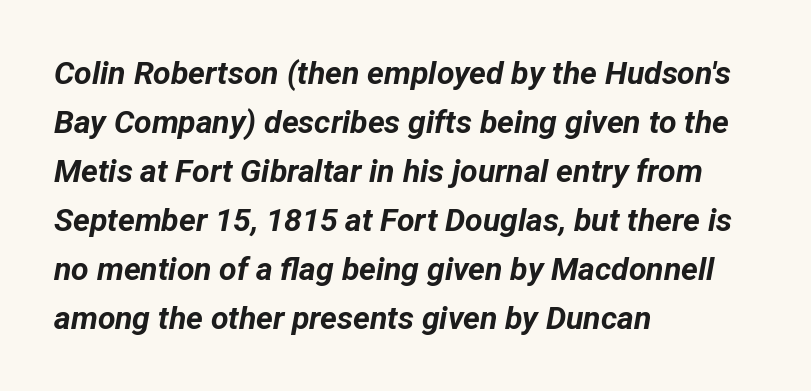
Plenty of ink on the page — the face is bold. Any mark beneath the type? The region is blank. These lines are rendered in a variable-pitch font. There is no visible air inserted between adjacent glyphs.
